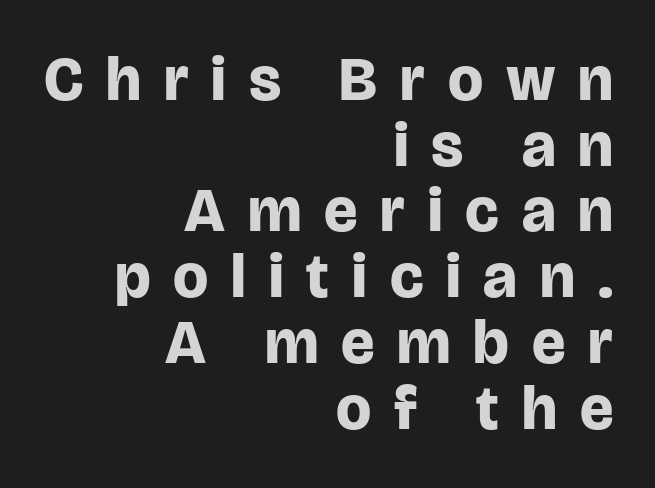
Q: Is the text bold? A: Yes.
Q: Is the text italic (slanted)? A: No, it is upright.
Q: Is the typeface a serif or a sans-serif typeface? A: Sans-serif.
Q: Is the text underlined? A: No.
Q: How is the paragraph aligned? A: Right-aligned.
Q: Is the spacing between letters normal or unusually wide? A: Unusually wide.
Q: Is the spacing between lines tight, normal or loose? A: Tight.
Q: Width (condensed, normal, or wide)? A: Normal.
Q: Stroke contrast? A: Low.
Q: x-height? A: Large.
Q: Monospaced? A: No.
